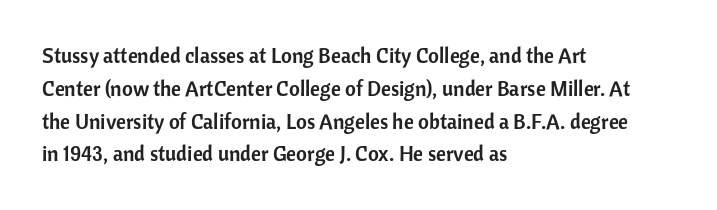
Whoever set this chose a conventional vertical rhythm. Quick note: not italic, upright. Only glyphs here, with clear space below each row. The horizontal fit of the characters is conventional and even. Notice how the passage keeps a crisp vertical edge on the left only.
